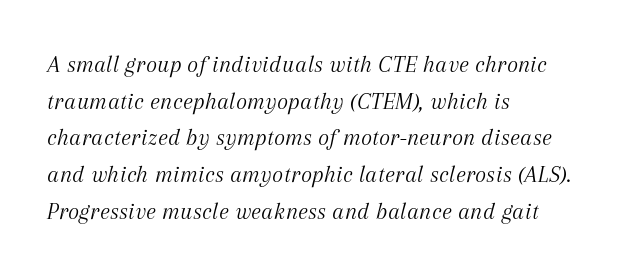
{"italic": "yes", "lean": "right", "slant_degrees": 12, "bold": "no", "underline": "no", "align": "left", "line_spacing": "normal", "line_spacing_ratio": 1.53, "letter_spacing": "normal", "letter_spacing_em": 0.0, "glyph_px": 24}
